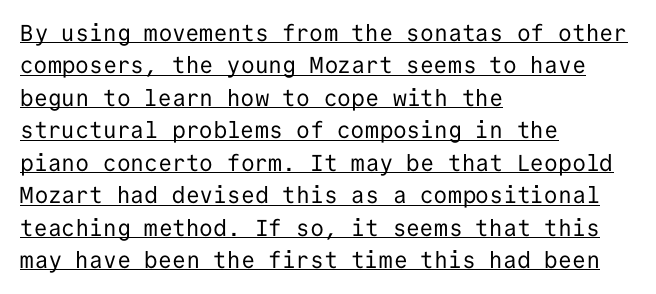
The image shows 23 px text type, upright; set left-aligned, normal line spacing (1.41x), normal letter spacing, underlined.
